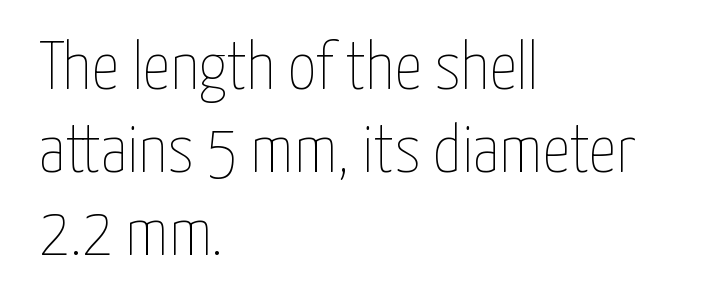
Q: Is the text bold? A: No.
Q: Is the text italic (slanted)? A: No, it is upright.
Q: Is the text underlined? A: No.
Q: How is the paragraph aligned? A: Left-aligned.
Q: Is the spacing between letters normal or unusually wide? A: Normal.
Q: Width (condensed, normal, or wide)? A: Condensed.
Q: Stroke contrast? A: Low.
Q: x-height? A: Medium.
Q: Monospaced? A: No.
